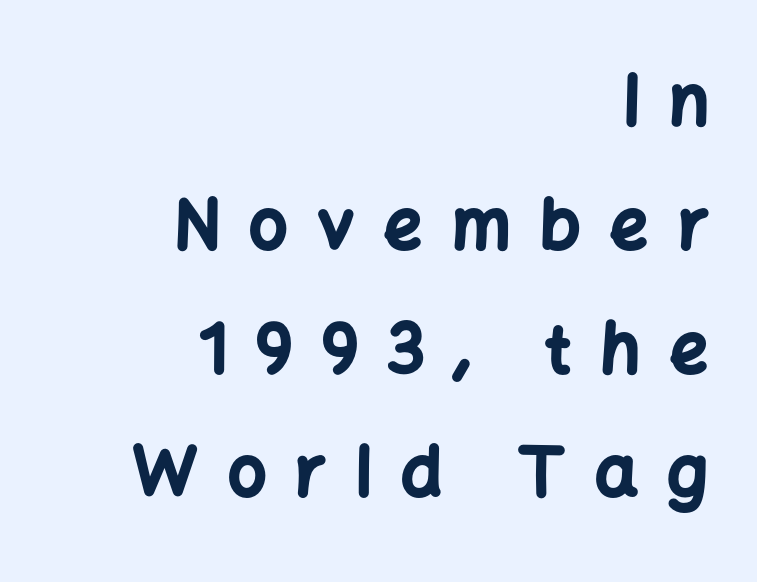
{"serif": "no", "italic": "no", "bold": "yes", "weight": "bold", "width": "normal", "stroke_contrast": "low", "x_height": "medium", "monospaced": "no", "underline": "no", "align": "right", "line_spacing_ratio": 1.82, "letter_spacing": "wide", "letter_spacing_em": 0.43, "glyph_px": 68}
